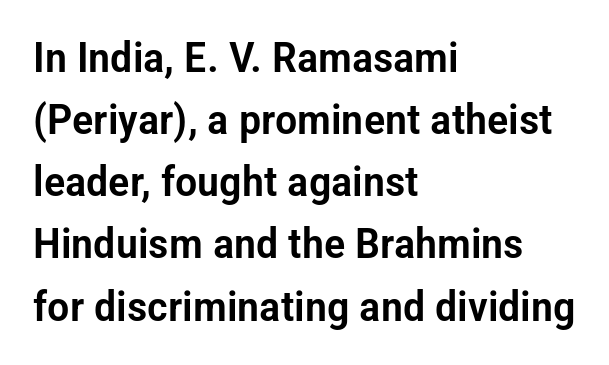
{"serif": "no", "italic": "no", "width": "condensed", "stroke_contrast": "low", "x_height": "medium", "monospaced": "no", "underline": "no", "align": "left", "line_spacing": "normal", "line_spacing_ratio": 1.48, "letter_spacing": "normal", "letter_spacing_em": 0.0, "glyph_px": 42}
